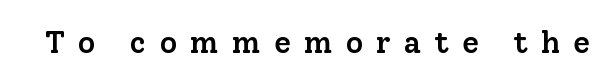
Q: Is the text bold? A: Semi-bold.
Q: Is the text italic (slanted)? A: No, it is upright.
Q: Is the typeface a serif or a sans-serif typeface? A: Serif.
Q: Is the text underlined? A: No.
Q: Is the spacing between letters normal or unusually wide? A: Unusually wide.
Q: Width (condensed, normal, or wide)? A: Normal.
Q: Stroke contrast? A: Low.
Q: x-height? A: Medium.
Q: Monospaced? A: No.
